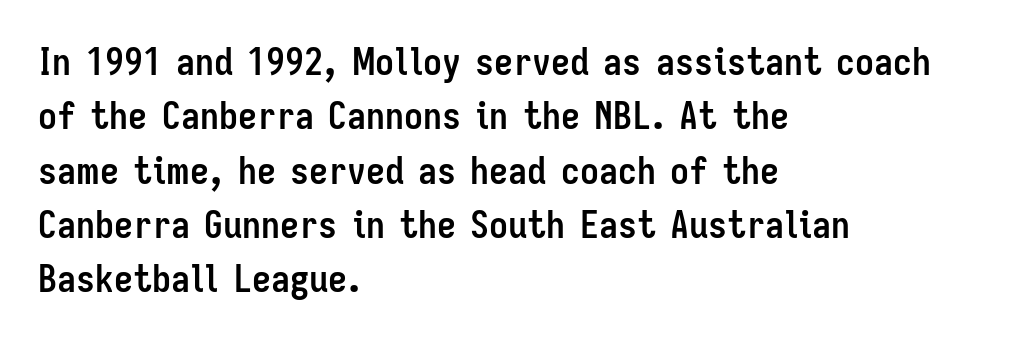
Q: Is the text bold? A: Yes.
Q: Is the text italic (slanted)? A: No, it is upright.
Q: Is the typeface a serif or a sans-serif typeface? A: Sans-serif.
Q: Is the text underlined? A: No.
Q: How is the paragraph aligned? A: Left-aligned.
Q: Is the spacing between letters normal or unusually wide? A: Normal.
Q: Is the spacing between lines tight, normal or loose? A: Normal.
Q: Width (condensed, normal, or wide)? A: Condensed.
Q: Stroke contrast? A: Low.
Q: x-height? A: Medium.
Q: Monospaced? A: No.
